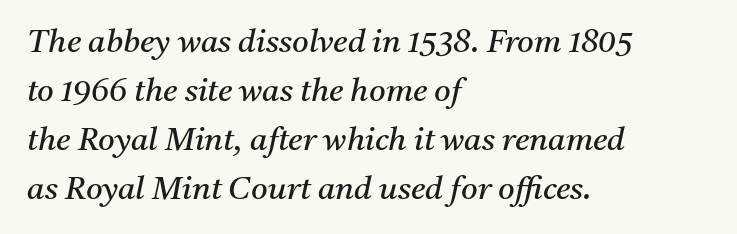
Q: Is the text bold? A: No.
Q: Is the text italic (slanted)? A: Yes, it leans right by about 11 degrees.
Q: Is the typeface a serif or a sans-serif typeface? A: Serif.
Q: Is the text underlined? A: No.
Q: How is the paragraph aligned? A: Left-aligned.
Q: Is the spacing between letters normal or unusually wide? A: Normal.
Q: Is the spacing between lines tight, normal or loose? A: Normal.
Q: Width (condensed, normal, or wide)? A: Normal.
Q: Stroke contrast? A: Medium.
Q: x-height? A: Medium.
Q: Monospaced? A: No.
